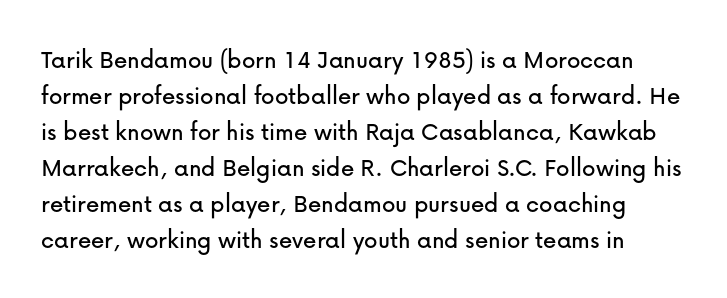
Quick note: underline off. Rows of type keep a routine distance in the vertical direction. Quick note: not italic, upright. Tracking value appears to be zero — textbook default spacing.
